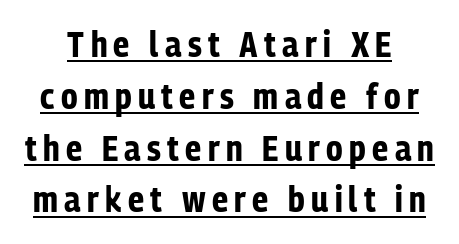
Q: Is the text bold? A: Yes.
Q: Is the text italic (slanted)? A: No, it is upright.
Q: Is the typeface a serif or a sans-serif typeface? A: Sans-serif.
Q: Is the text underlined? A: Yes.
Q: Is the spacing between lines tight, normal or loose? A: Normal.
Q: Width (condensed, normal, or wide)? A: Condensed.
Q: Stroke contrast? A: Low.
Q: x-height? A: Medium.
Q: Monospaced? A: No.
